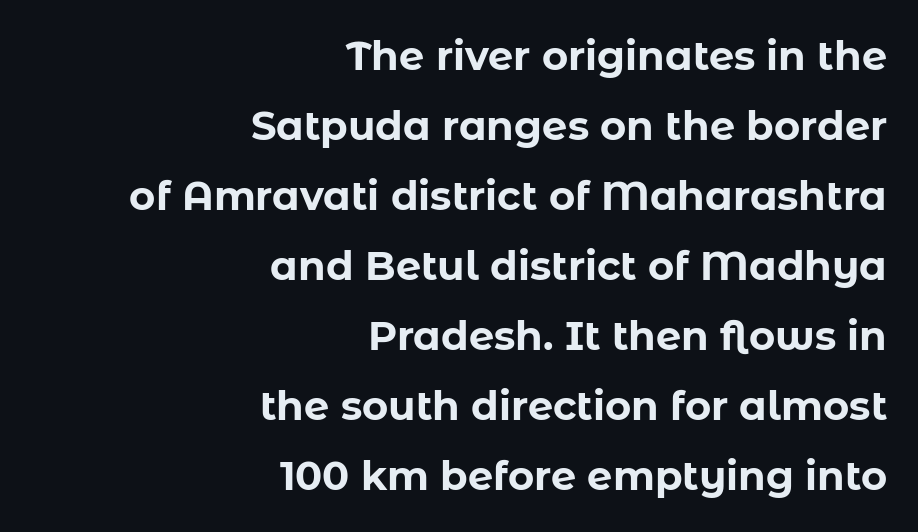
{"serif": "no", "italic": "no", "bold": "yes", "weight": "bold", "width": "normal", "stroke_contrast": "low", "x_height": "medium", "monospaced": "no", "underline": "no", "align": "right", "line_spacing_ratio": 1.75, "letter_spacing": "normal", "letter_spacing_em": 0.0, "glyph_px": 40}
